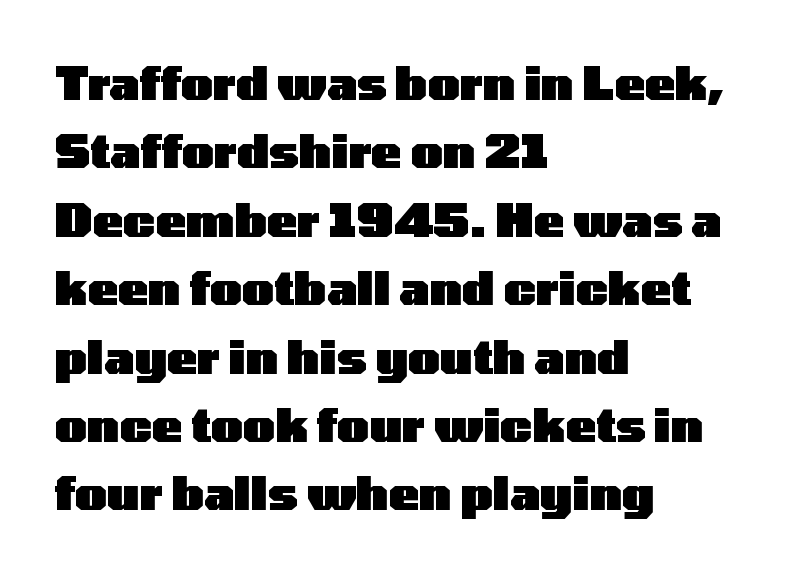
The image shows 45 px heavy, wide sans-serif type, upright; set left-aligned, normal line spacing (1.52x), normal letter spacing, not underlined; low stroke contrast and a medium x-height.
